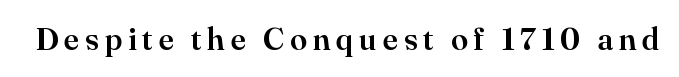
The image shows 31 px serif type, upright; set not underlined; high stroke contrast and a small x-height.
